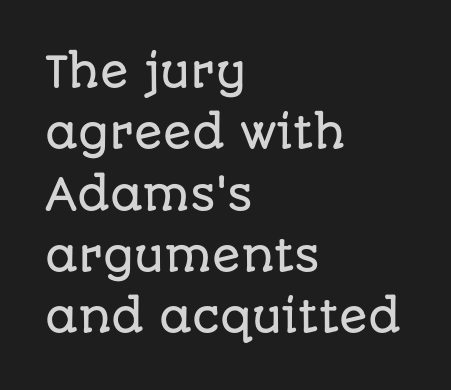
In terms of letterspacing, this is plain default setting. The face used here is a sans, in the tradition of grotesques and geometrics. Check the space under the baseline: it is left empty. Visually the block forms a straight wall on the left and a jagged coastline on the right.
